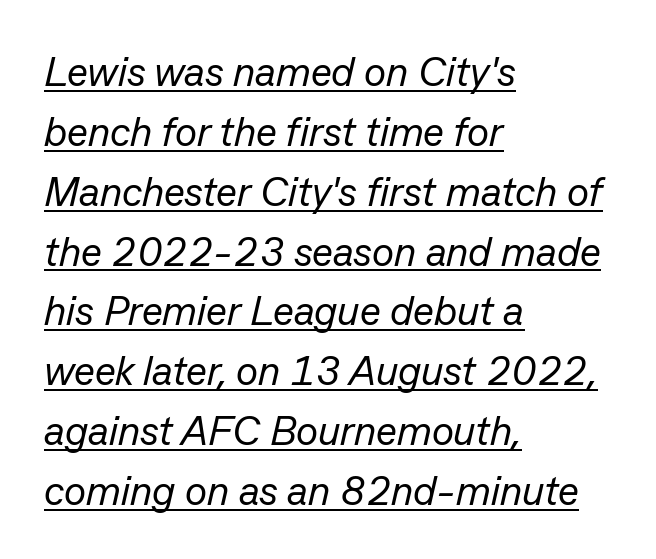
The image shows 41 px regular-weight type, italic (leaning right); set left-aligned, normal line spacing (1.46x), normal letter spacing, underlined; low stroke contrast and a medium x-height.
